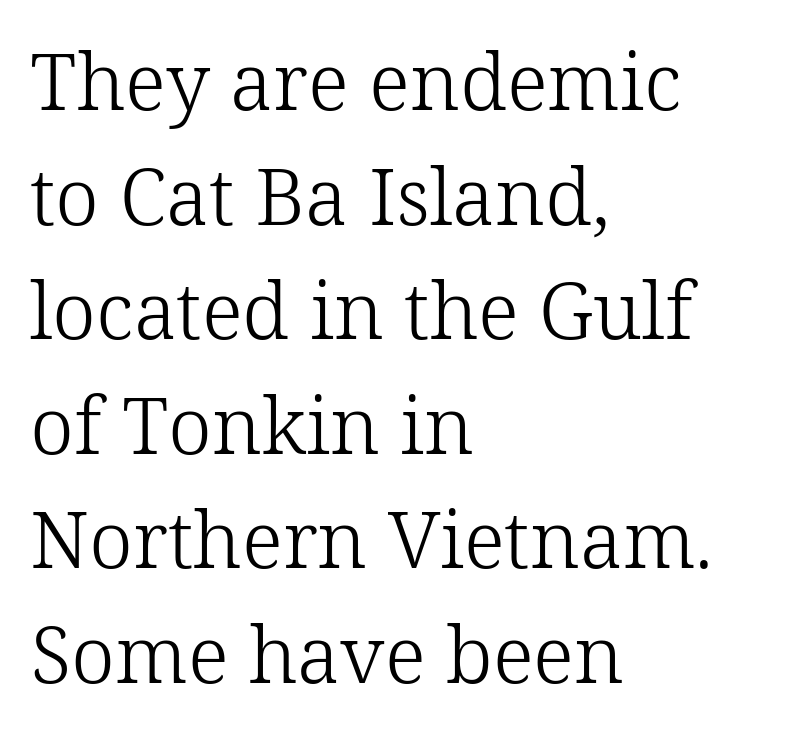
{"serif": "yes", "italic": "no", "bold": "no", "weight": "light", "width": "normal", "stroke_contrast": "low", "x_height": "medium", "monospaced": "no", "underline": "no", "align": "left", "line_spacing": "normal", "line_spacing_ratio": 1.45, "letter_spacing": "normal", "letter_spacing_em": 0.0, "glyph_px": 79}
